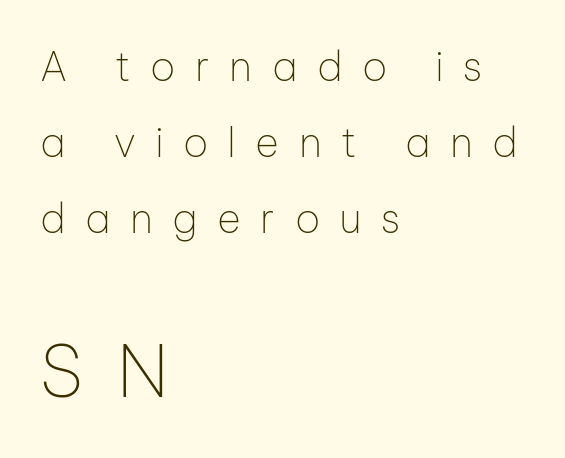
{"serif": "no", "italic": "no", "bold": "no", "weight": "thin", "width": "normal", "stroke_contrast": "low", "x_height": "medium", "monospaced": "no", "underline": "no", "align": "left", "line_spacing_ratio": 1.85, "letter_spacing": "wide", "letter_spacing_em": 0.47, "larger_block": "second", "size_ratio": 1.76, "glyph_px": 72}
